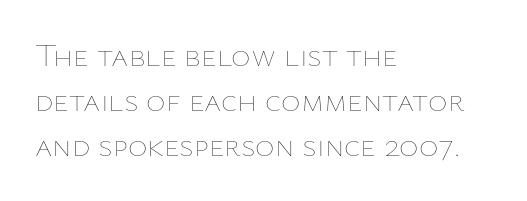
Q: Is the text bold? A: No.
Q: Is the text italic (slanted)? A: No, it is upright.
Q: Is the text underlined? A: No.
Q: How is the paragraph aligned? A: Left-aligned.
Q: Is the spacing between letters normal or unusually wide? A: Normal.
Q: Is the spacing between lines tight, normal or loose? A: Normal.
Q: Width (condensed, normal, or wide)? A: Normal.
Q: Stroke contrast? A: Low.
Q: x-height? A: Medium.
Q: Monospaced? A: No.
